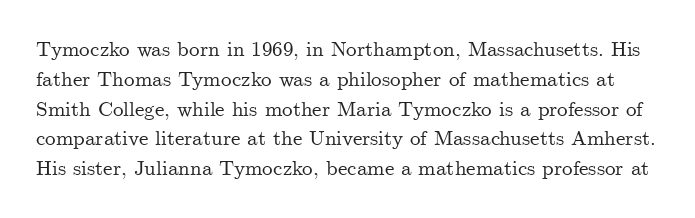
The image shows 21 px text type, upright; set normal line spacing (1.42x), normal letter spacing, not underlined.
